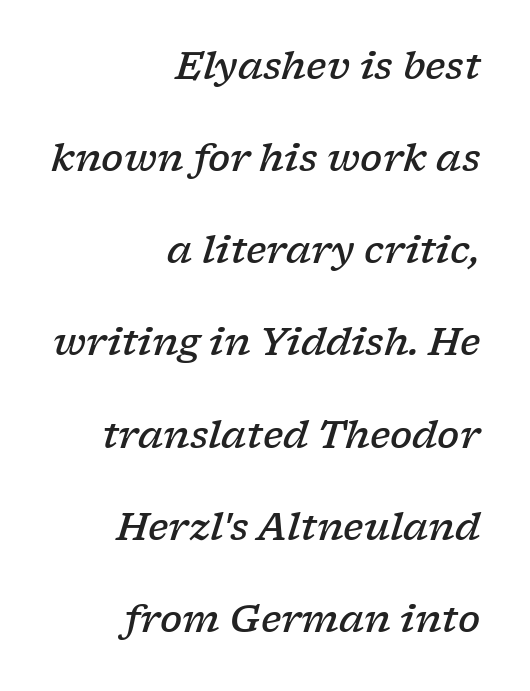
The image shows 37 px semibold, wide serif type, italic (leaning right); set right-aligned, loose line spacing (2.49x), normal letter spacing, not underlined; low stroke contrast and a medium x-height.
